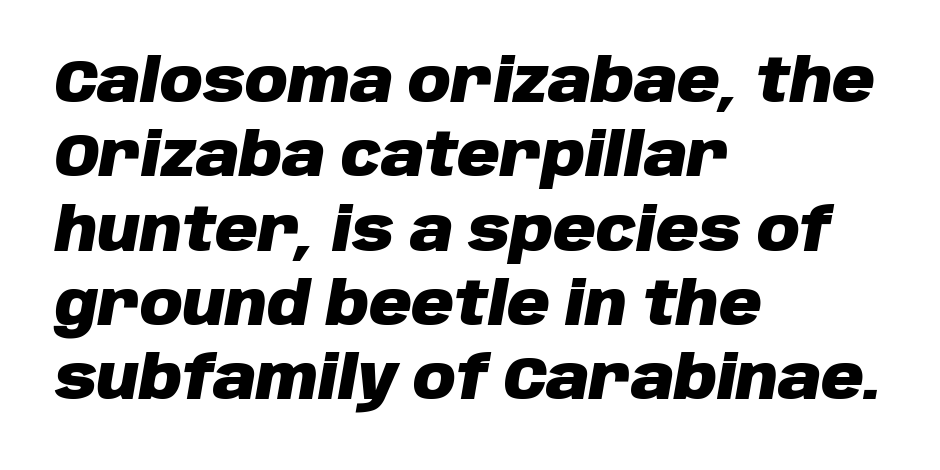
Q: Is the text bold? A: Yes.
Q: Is the text italic (slanted)? A: Yes, it leans right by about 10 degrees.
Q: Is the text underlined? A: No.
Q: How is the paragraph aligned? A: Left-aligned.
Q: Is the spacing between letters normal or unusually wide? A: Normal.
Q: Is the spacing between lines tight, normal or loose? A: Normal.
Q: Width (condensed, normal, or wide)? A: Normal.
Q: Stroke contrast? A: Low.
Q: x-height? A: Large.
Q: Monospaced? A: No.
